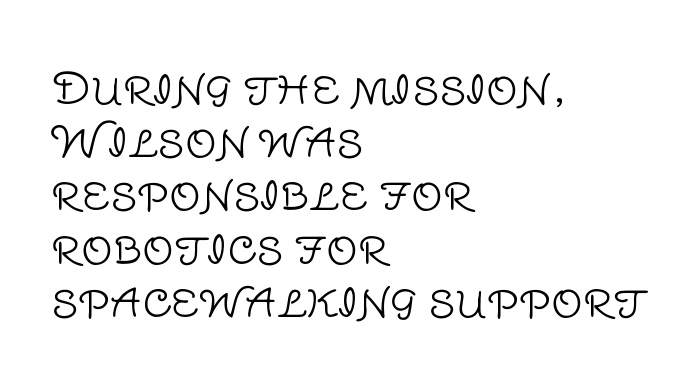
Q: Is the text bold? A: No.
Q: Is the text italic (slanted)? A: Yes.
Q: Is the typeface a serif or a sans-serif typeface? A: Sans-serif.
Q: Is the text underlined? A: No.
Q: How is the paragraph aligned? A: Left-aligned.
Q: Is the spacing between letters normal or unusually wide? A: Normal.
Q: Width (condensed, normal, or wide)? A: Normal.
Q: Stroke contrast? A: Low.
Q: x-height? A: Large.
Q: Monospaced? A: No.
